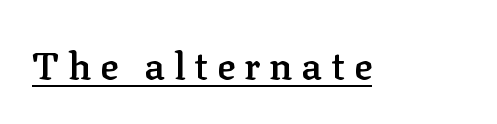
The image shows 38 px semibold serif type, upright; set unusually wide letter spacing (+0.24 em), underlined; low stroke contrast and a medium x-height.
